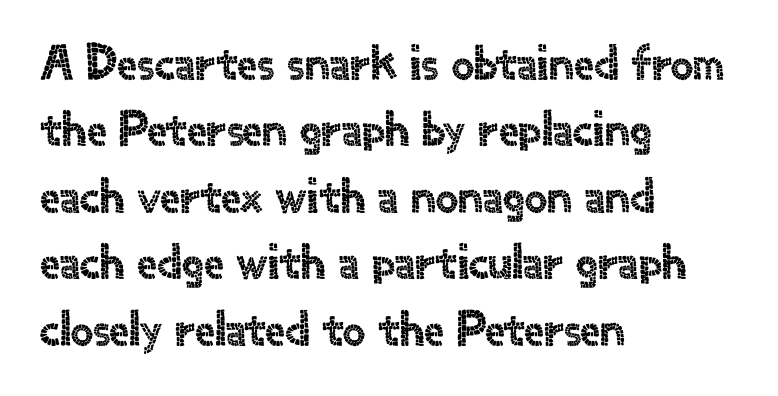
The image shows 50 px sans-serif type, upright; set left-aligned, normal line spacing (1.33x), normal letter spacing, not underlined; a small x-height.
